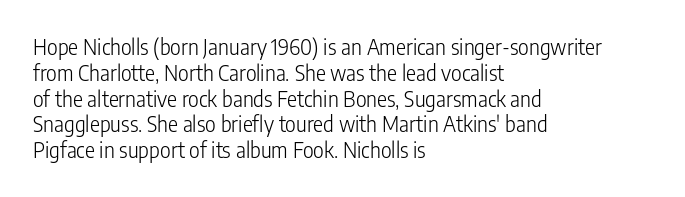
The image shows 21 px text type, upright; set left-aligned, line spacing 1.23x, normal letter spacing, not underlined.
